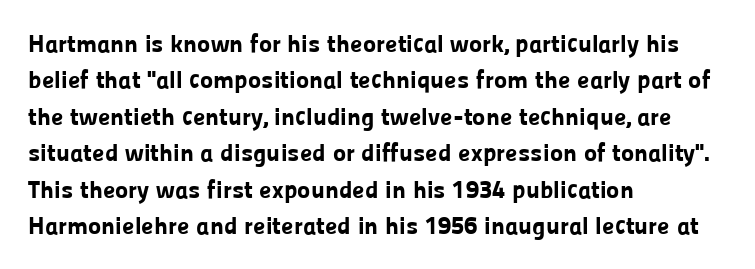
The image shows 25 px bold type, upright; set left-aligned, normal line spacing (1.46x), normal letter spacing, not underlined.
